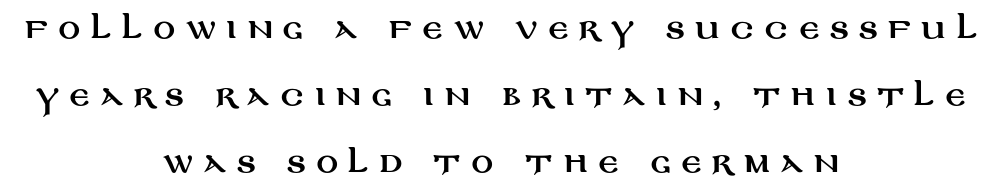
Q: Is the text italic (slanted)? A: No, it is upright.
Q: Is the text underlined? A: No.
Q: How is the paragraph aligned? A: Centered.
Q: Is the spacing between letters normal or unusually wide? A: Unusually wide.
Q: Is the spacing between lines tight, normal or loose? A: Loose.
